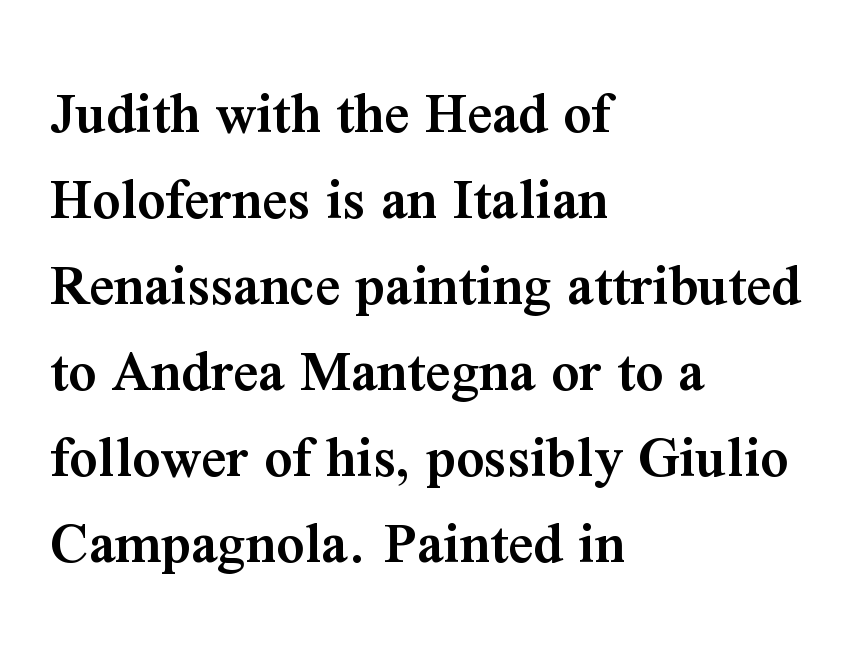
{"serif": "yes", "italic": "no", "bold": "semi", "weight": "semibold", "width": "normal", "stroke_contrast": "medium", "x_height": "medium", "monospaced": "no", "underline": "no", "align": "left", "line_spacing": "normal", "line_spacing_ratio": 1.41, "letter_spacing": "normal", "letter_spacing_em": 0.0, "glyph_px": 61}
